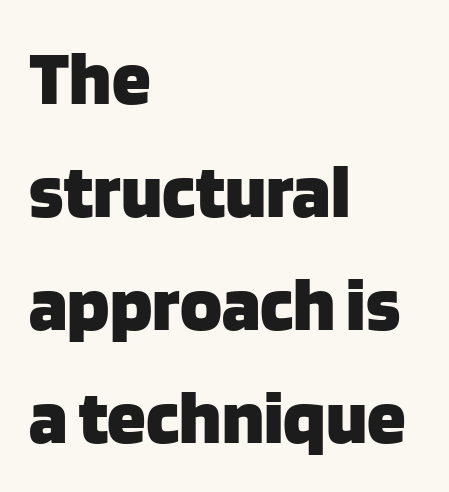
The image shows 78 px heavy sans-serif type, upright; set left-aligned, normal line spacing (1.45x), normal letter spacing, not underlined; low stroke contrast and a large x-height.
